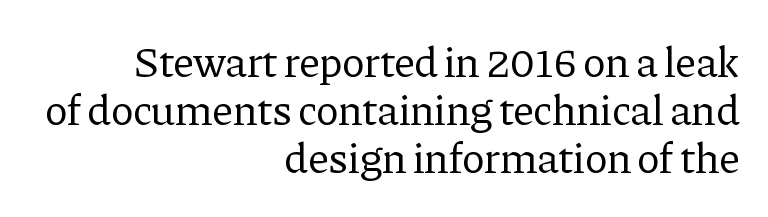
{"serif": "yes", "italic": "no", "bold": "no", "weight": "regular", "width": "normal", "stroke_contrast": "low", "x_height": "medium", "monospaced": "no", "underline": "no", "align": "right", "line_spacing": "tight", "line_spacing_ratio": 1.12, "letter_spacing": "normal", "letter_spacing_em": 0.0, "glyph_px": 43}
